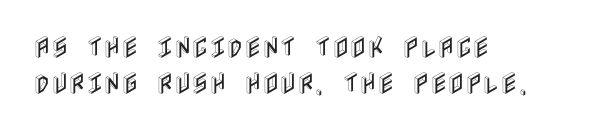
The image shows 24 px text type, upright; set left-aligned, normal line spacing (1.49x), normal letter spacing, not underlined.
